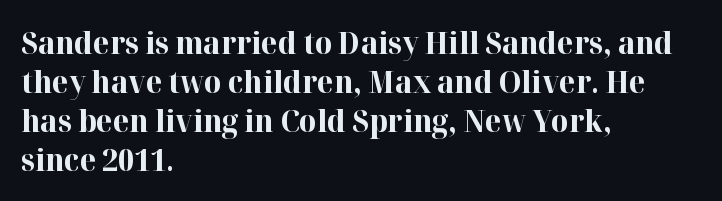
The image shows 30 px bold serif type, upright; set left-aligned, normal line spacing (1.3x), normal letter spacing, not underlined; high stroke contrast and a medium x-height.
